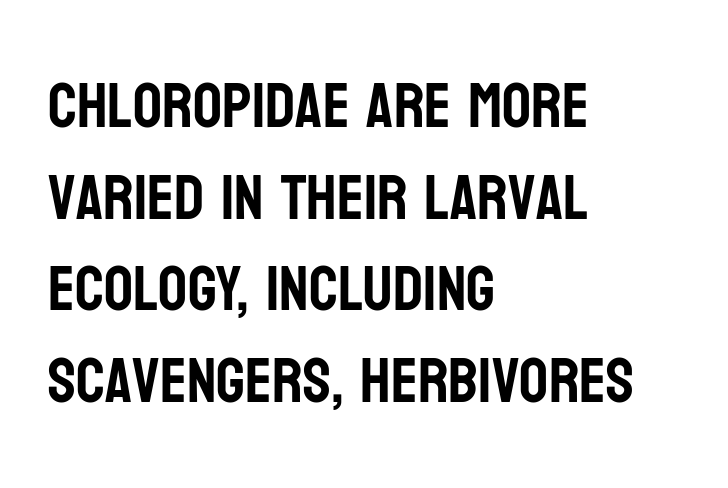
{"serif": "no", "italic": "no", "width": "condensed", "stroke_contrast": "low", "x_height": "large", "monospaced": "no", "underline": "no", "align": "left", "line_spacing": "normal", "line_spacing_ratio": 1.43, "letter_spacing": "normal", "letter_spacing_em": 0.0, "glyph_px": 64}
